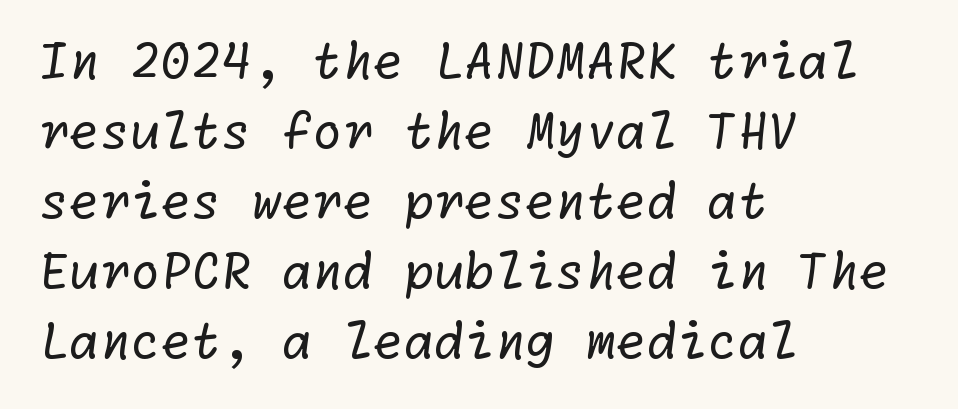
{"serif": "no", "bold": "no", "weight": "regular", "width": "normal", "stroke_contrast": "low", "x_height": "medium", "underline": "no", "align": "left", "line_spacing": "normal", "line_spacing_ratio": 1.43, "letter_spacing": "normal", "letter_spacing_em": 0.0, "glyph_px": 49}
